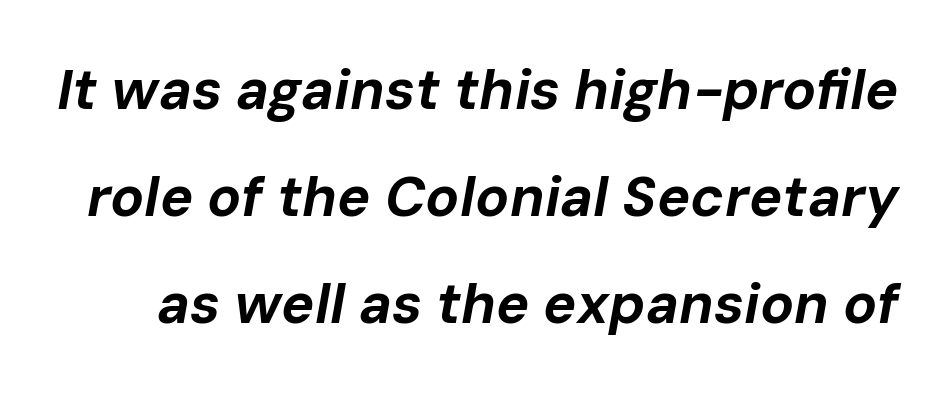
{"italic": "yes", "lean": "right", "slant_degrees": 10, "bold": "yes", "weight": "bold", "width": "normal", "stroke_contrast": "low", "x_height": "medium", "monospaced": "no", "underline": "no", "line_spacing": "loose", "line_spacing_ratio": 1.91, "letter_spacing": "normal", "letter_spacing_em": 0.0, "glyph_px": 56}
